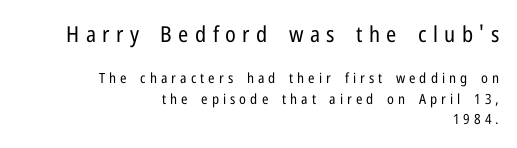
Q: Is the text bold? A: No.
Q: Is the text italic (slanted)? A: No, it is upright.
Q: Is the text underlined? A: No.
Q: How is the paragraph aligned? A: Right-aligned.
Q: Is the spacing between letters normal or unusually wide? A: Unusually wide.
Q: Is the spacing between lines tight, normal or loose? A: Normal.
Q: Which block of text is set in a larger size, the first (top) or the second (bottom)? A: The first (top) one.
